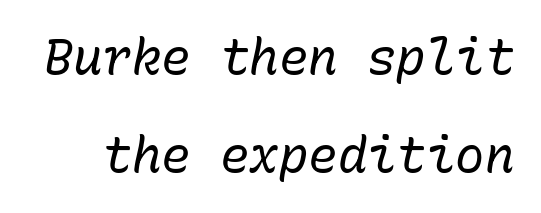
{"italic": "yes", "lean": "right", "slant_degrees": 10, "bold": "no", "weight": "regular", "width": "normal", "stroke_contrast": "low", "x_height": "medium", "monospaced": "yes", "underline": "no", "line_spacing": "loose", "line_spacing_ratio": 2.01, "letter_spacing": "normal", "letter_spacing_em": 0.0, "glyph_px": 49}
